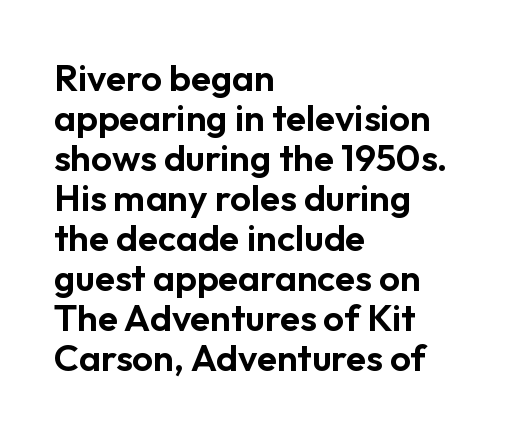
Q: Is the text italic (slanted)? A: No, it is upright.
Q: Is the typeface a serif or a sans-serif typeface? A: Sans-serif.
Q: Is the text underlined? A: No.
Q: How is the paragraph aligned? A: Left-aligned.
Q: Is the spacing between letters normal or unusually wide? A: Normal.
Q: Is the spacing between lines tight, normal or loose? A: Tight.
Q: Width (condensed, normal, or wide)? A: Normal.
Q: Stroke contrast? A: Low.
Q: x-height? A: Medium.
Q: Monospaced? A: No.
